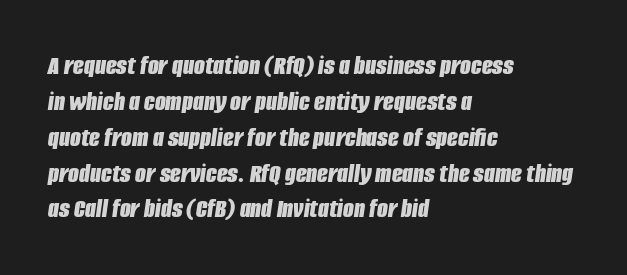
The image shows 28 px bold, condensed type, italic (leaning right); set left-aligned, normal line spacing (1.28x), normal letter spacing, not underlined; low stroke contrast and a large x-height.
